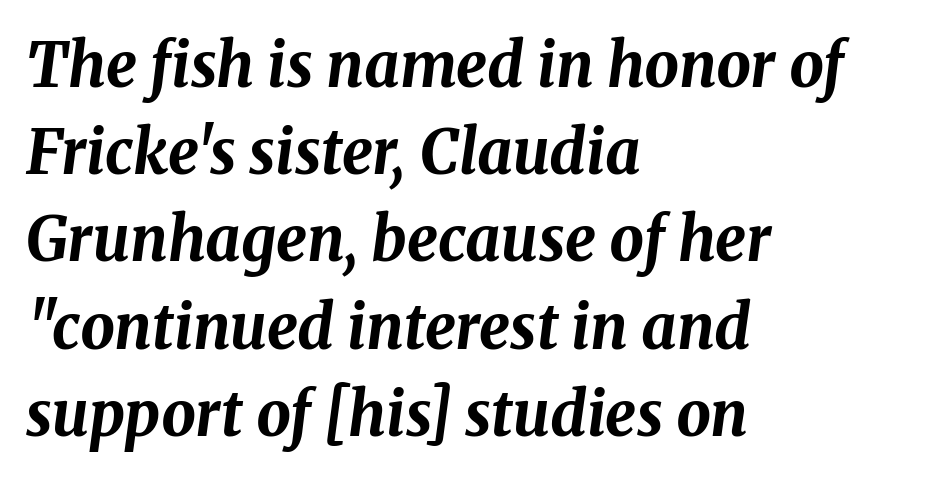
Q: Is the text bold? A: Yes.
Q: Is the text italic (slanted)? A: Yes, it leans right by about 8 degrees.
Q: Is the text underlined? A: No.
Q: How is the paragraph aligned? A: Left-aligned.
Q: Is the spacing between letters normal or unusually wide? A: Normal.
Q: Is the spacing between lines tight, normal or loose? A: Normal.
Q: Width (condensed, normal, or wide)? A: Normal.
Q: Stroke contrast? A: Medium.
Q: x-height? A: Medium.
Q: Monospaced? A: No.
